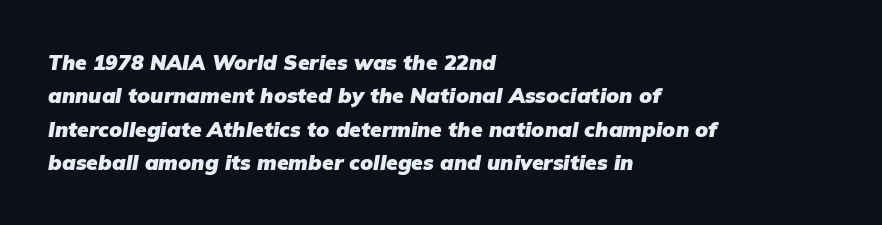
Q: Is the text bold? A: Yes.
Q: Is the text italic (slanted)? A: Yes, it leans right by about 9 degrees.
Q: Is the text underlined? A: No.
Q: How is the paragraph aligned? A: Left-aligned.
Q: Is the spacing between letters normal or unusually wide? A: Normal.
Q: Is the spacing between lines tight, normal or loose? A: Normal.
